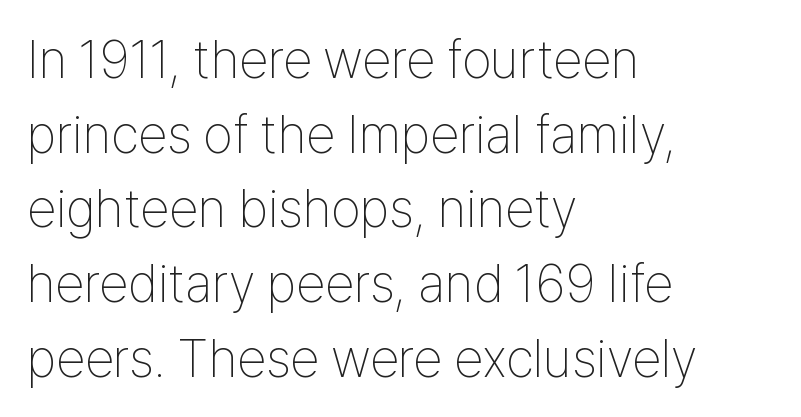
The image shows 53 px thin, condensed sans-serif type, upright; set left-aligned, normal line spacing (1.41x), normal letter spacing, not underlined; low stroke contrast and a medium x-height.
